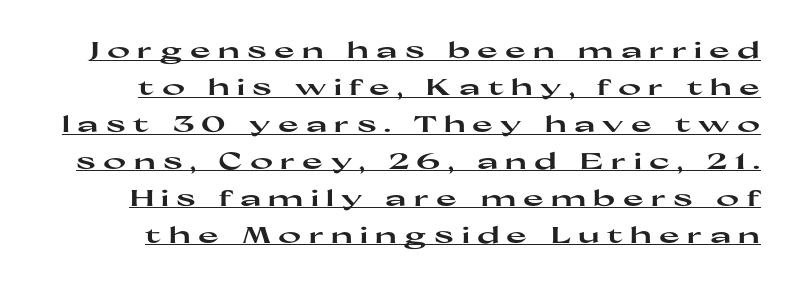
{"italic": "no", "bold": "yes", "underline": "yes", "line_spacing": "normal", "line_spacing_ratio": 1.68, "letter_spacing": "wide", "letter_spacing_em": 0.33, "glyph_px": 22}
